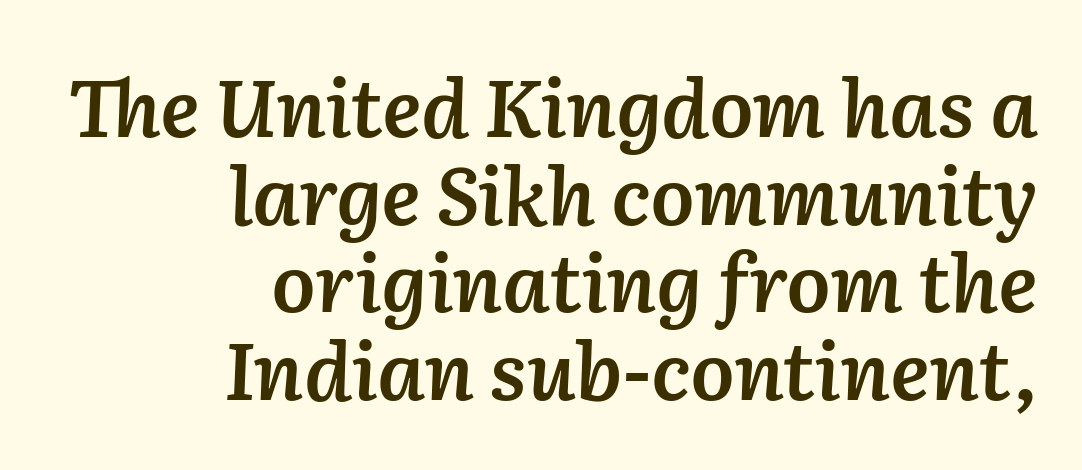
{"italic": "yes", "lean": "right", "slant_degrees": 2, "bold": "semi", "weight": "semibold", "width": "normal", "stroke_contrast": "low", "x_height": "medium", "monospaced": "no", "underline": "no", "align": "right", "line_spacing": "tight", "line_spacing_ratio": 1.11, "letter_spacing": "normal", "letter_spacing_em": 0.0, "glyph_px": 79}
